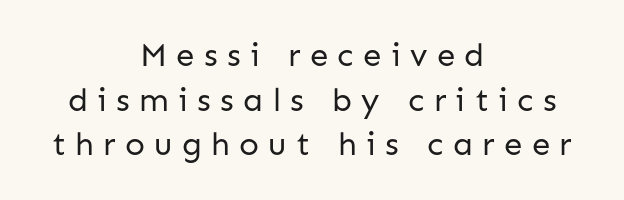
{"serif": "no", "italic": "no", "bold": "no", "weight": "regular", "width": "normal", "stroke_contrast": "low", "x_height": "medium", "monospaced": "no", "underline": "no", "align": "center", "line_spacing": "normal", "line_spacing_ratio": 1.35, "letter_spacing": "wide", "letter_spacing_em": 0.28, "glyph_px": 33}
